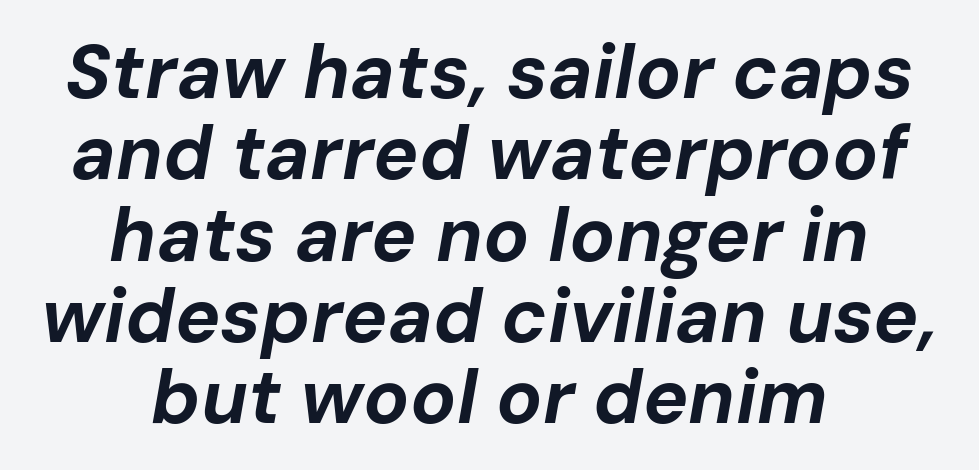
{"italic": "yes", "lean": "right", "slant_degrees": 10, "bold": "yes", "weight": "bold", "width": "normal", "stroke_contrast": "low", "x_height": "medium", "monospaced": "no", "underline": "no", "align": "center", "line_spacing": "tight", "line_spacing_ratio": 1.07, "letter_spacing": "normal", "letter_spacing_em": 0.0, "glyph_px": 76}
